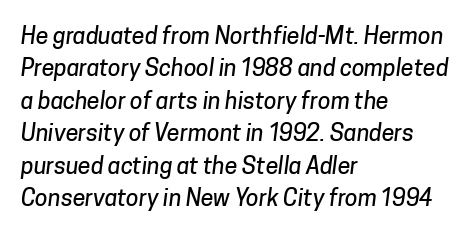
{"underline": "no", "align": "left", "line_spacing": "normal", "line_spacing_ratio": 1.41, "letter_spacing": "normal", "letter_spacing_em": 0.0, "glyph_px": 23}
